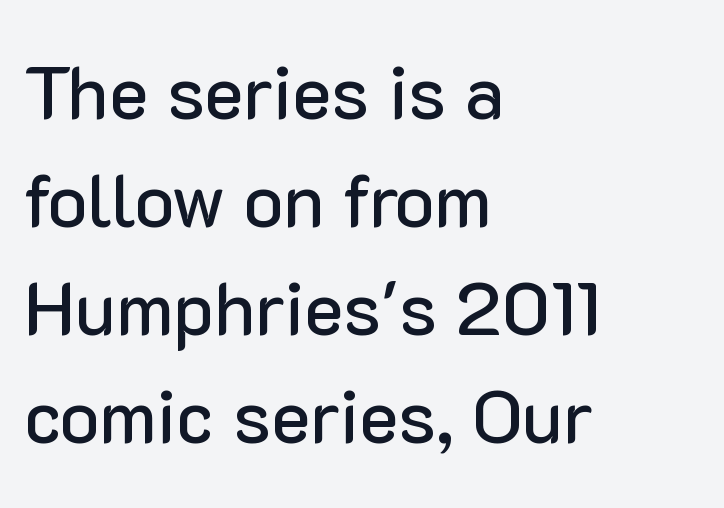
Q: Is the text italic (slanted)? A: No, it is upright.
Q: Is the typeface a serif or a sans-serif typeface? A: Sans-serif.
Q: Is the text underlined? A: No.
Q: How is the paragraph aligned? A: Left-aligned.
Q: Is the spacing between letters normal or unusually wide? A: Normal.
Q: Is the spacing between lines tight, normal or loose? A: Normal.
Q: Width (condensed, normal, or wide)? A: Normal.
Q: Stroke contrast? A: Low.
Q: x-height? A: Medium.
Q: Monospaced? A: No.
